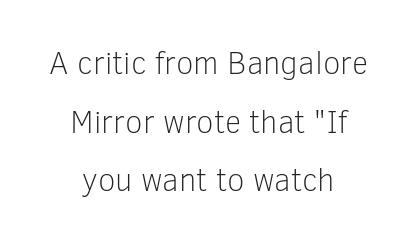
The image shows 32 px light sans-serif type, upright; set centered, line spacing 1.83x, normal letter spacing, not underlined; low stroke contrast and a medium x-height.
